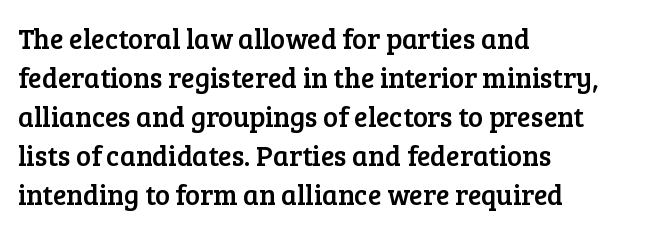
Q: Is the text italic (slanted)? A: No, it is upright.
Q: Is the typeface a serif or a sans-serif typeface? A: Serif.
Q: Is the text underlined? A: No.
Q: How is the paragraph aligned? A: Left-aligned.
Q: Is the spacing between letters normal or unusually wide? A: Normal.
Q: Is the spacing between lines tight, normal or loose? A: Normal.
Q: Width (condensed, normal, or wide)? A: Normal.
Q: Stroke contrast? A: Low.
Q: x-height? A: Medium.
Q: Monospaced? A: No.
